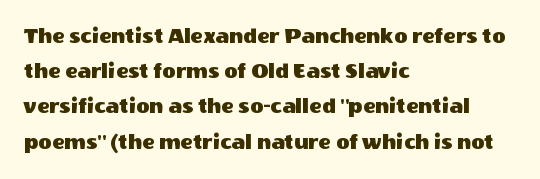
The image shows 23 px text type, upright; set left-aligned, normal line spacing (1.53x), normal letter spacing, not underlined.
